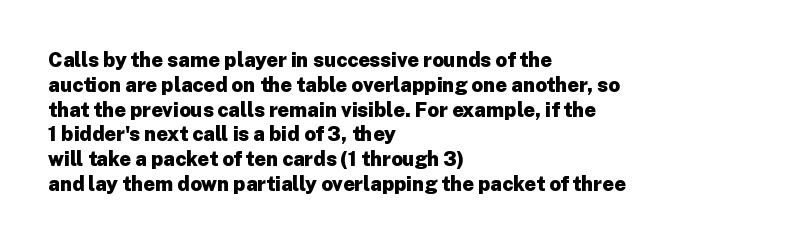
Line starts are locked; line ends wander. Tracking value appears to be zero — textbook default spacing. Style check: upright. Rule under the text: the space is simply empty. Heavy-handed strokes throughout: this text is bold.
